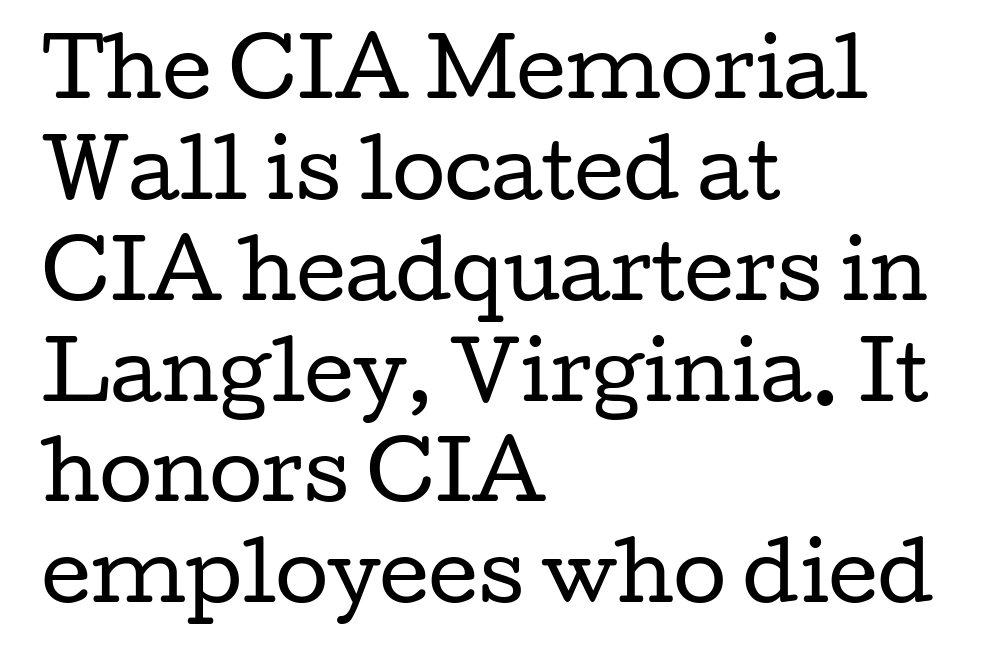
Q: Is the text bold? A: No.
Q: Is the text italic (slanted)? A: No, it is upright.
Q: Is the typeface a serif or a sans-serif typeface? A: Serif.
Q: Is the text underlined? A: No.
Q: How is the paragraph aligned? A: Left-aligned.
Q: Is the spacing between letters normal or unusually wide? A: Normal.
Q: Is the spacing between lines tight, normal or loose? A: Normal.
Q: Width (condensed, normal, or wide)? A: Wide.
Q: Stroke contrast? A: Low.
Q: x-height? A: Medium.
Q: Monospaced? A: No.
